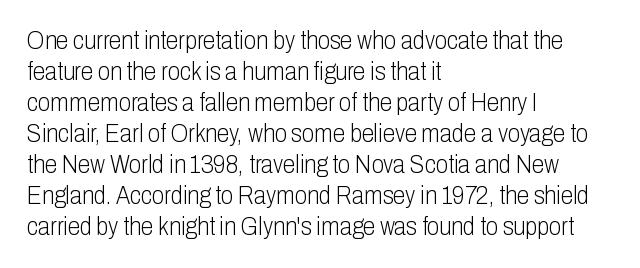
The image shows 25 px text type, upright; set left-aligned, line spacing 1.24x, normal letter spacing, not underlined.
